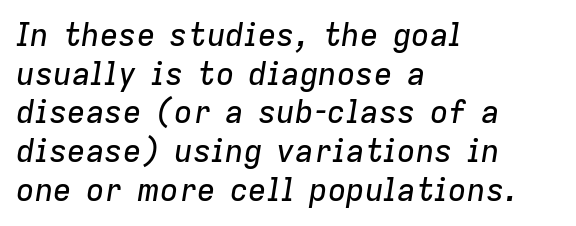
{"italic": "yes", "lean": "right", "slant_degrees": 9, "width": "normal", "stroke_contrast": "low", "x_height": "medium", "monospaced": "no", "underline": "no", "align": "left", "line_spacing": "normal", "line_spacing_ratio": 1.25, "letter_spacing": "normal", "letter_spacing_em": 0.0, "glyph_px": 31}
